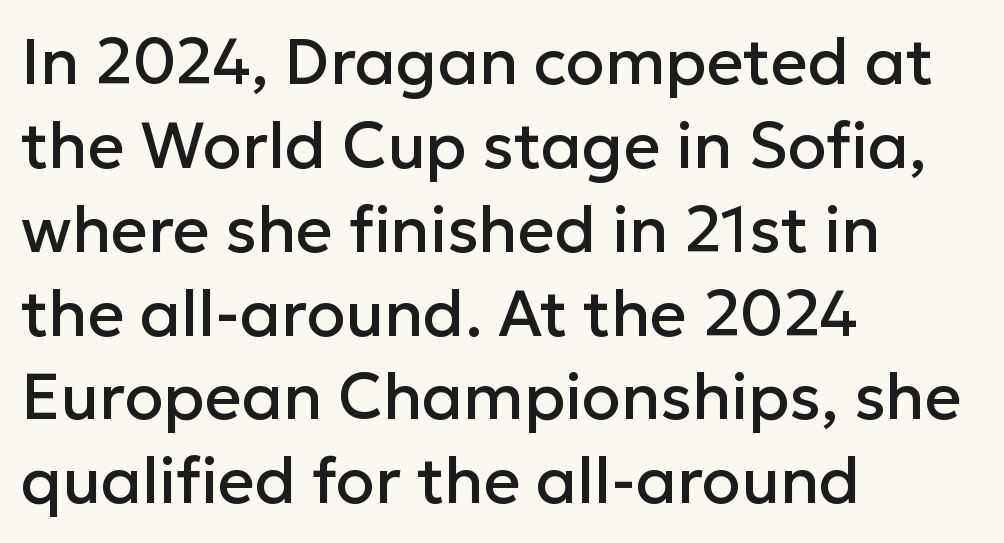
{"serif": "no", "italic": "no", "width": "normal", "stroke_contrast": "low", "x_height": "medium", "monospaced": "no", "underline": "no", "align": "left", "line_spacing": "normal", "line_spacing_ratio": 1.31, "letter_spacing": "normal", "letter_spacing_em": 0.0, "glyph_px": 64}
